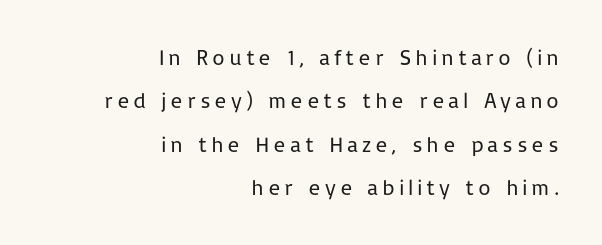
{"italic": "no", "bold": "no", "underline": "no", "align": "right", "line_spacing": "loose", "line_spacing_ratio": 1.97, "glyph_px": 22}
